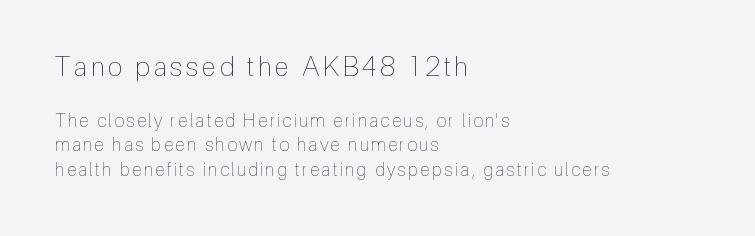
The image shows 27 px text type, upright; set left-aligned, normal line spacing (1.35x), not underlined; the first (top) block is 1.5x larger.
